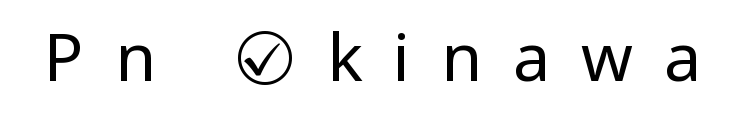
The image shows 66 px regular-weight, condensed sans-serif type, upright; set unusually wide letter spacing (+0.47 em), not underlined; low stroke contrast and a large x-height.
